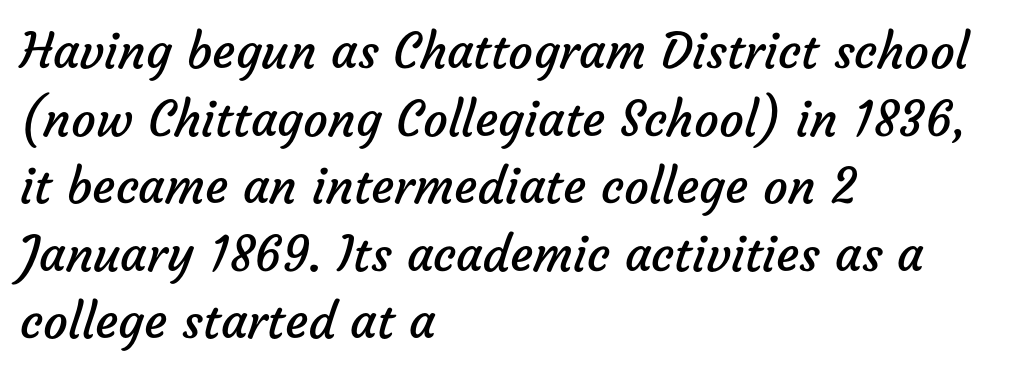
Here the designer chose a conventional face with non-uniform glyph widths. This is sans-serif lettering, the kind often seen on screens and signage. Descenders hang freely into open space. Here the glyphs are tracked normally, forming tight word shapes. The typesetting does not lean heavy: it is not bold. Alignment: flush left.
